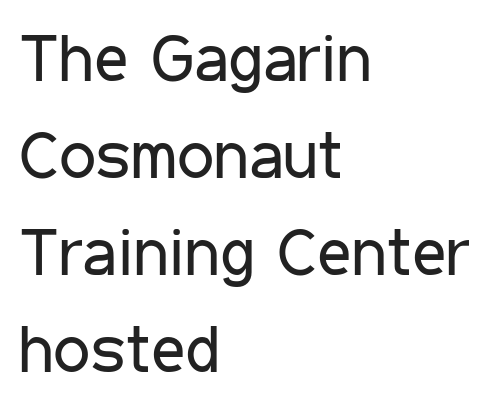
Are there feet on the stems? There aren't — it's a sans. Style check: upright. The rows are spaced the way most documents space them. Each row of text sits above clean, open space. A typesetter would call this proportional, since set widths differ per character.
